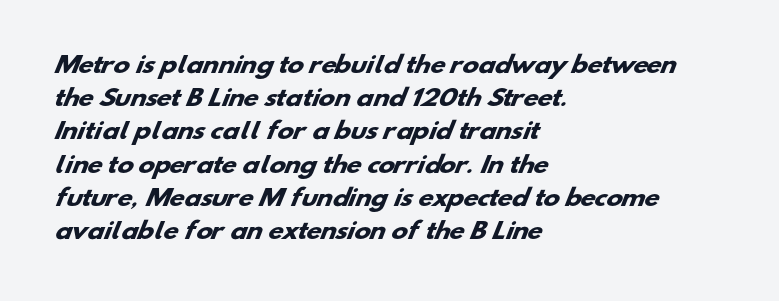
Where is the straight margin? On the left. Each row of text sits above clean, open space. Leading matches the norm, producing a regular column. The letters are bold, with thick, heavy strokes.
